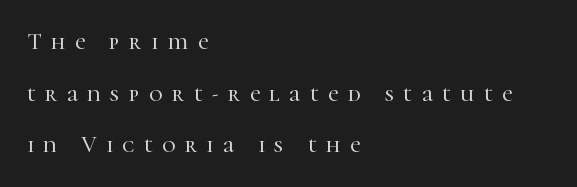
Students, observe: this is what heavily led, spacious text looks like. The typesetter chose a ragged-right arrangement here. The passage shown is not underscored anywhere. The type sits square on the baseline with zero lean.
